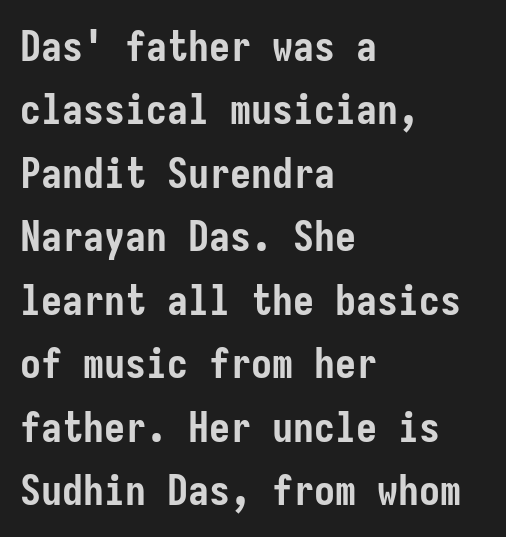
Q: Is the text bold? A: Yes.
Q: Is the text italic (slanted)? A: No, it is upright.
Q: Is the typeface a serif or a sans-serif typeface? A: Sans-serif.
Q: Is the text underlined? A: No.
Q: How is the paragraph aligned? A: Left-aligned.
Q: Is the spacing between letters normal or unusually wide? A: Normal.
Q: Is the spacing between lines tight, normal or loose? A: Normal.
Q: Width (condensed, normal, or wide)? A: Condensed.
Q: Stroke contrast? A: Low.
Q: x-height? A: Medium.
